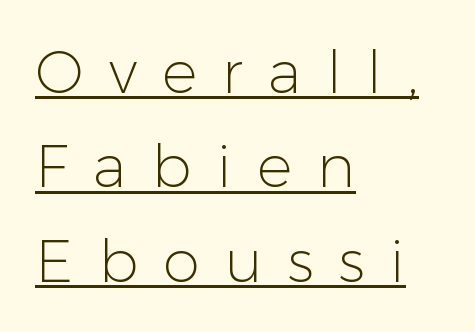
Q: Is the text bold? A: No.
Q: Is the text italic (slanted)? A: No, it is upright.
Q: Is the typeface a serif or a sans-serif typeface? A: Sans-serif.
Q: Is the text underlined? A: Yes.
Q: How is the paragraph aligned? A: Left-aligned.
Q: Is the spacing between letters normal or unusually wide? A: Unusually wide.
Q: Is the spacing between lines tight, normal or loose? A: Normal.
Q: Width (condensed, normal, or wide)? A: Normal.
Q: Stroke contrast? A: Low.
Q: x-height? A: Medium.
Q: Monospaced? A: No.
